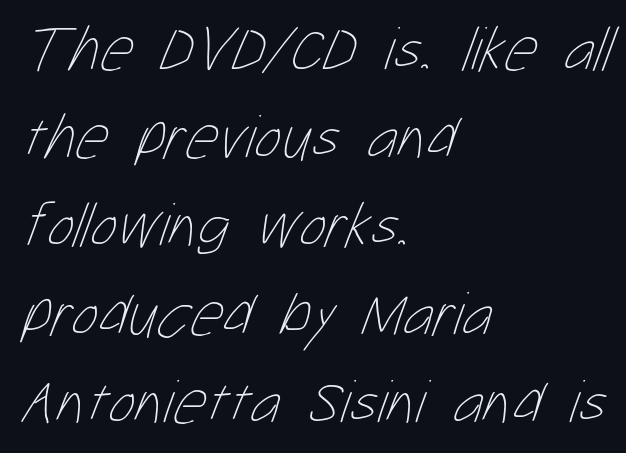
This rendering leaves character spacing at its baseline value. Leading: standard. Decoration check: the copy has no underline. Ink coverage per letter is moderate at most. The rendering uses natural spacing where letterforms have individual widths. These lines are set flush left with a ragged right edge.
